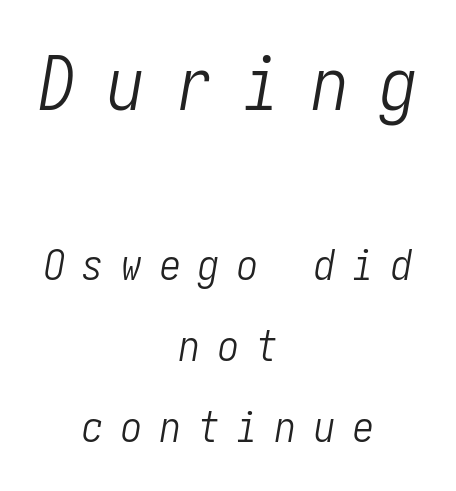
{"italic": "yes", "lean": "right", "slant_degrees": 10, "bold": "no", "weight": "light", "width": "condensed", "stroke_contrast": "low", "x_height": "medium", "underline": "no", "align": "center", "line_spacing": "loose", "line_spacing_ratio": 1.92, "letter_spacing": "wide", "letter_spacing_em": 0.42, "larger_block": "first", "size_ratio": 1.76, "glyph_px": 74}
